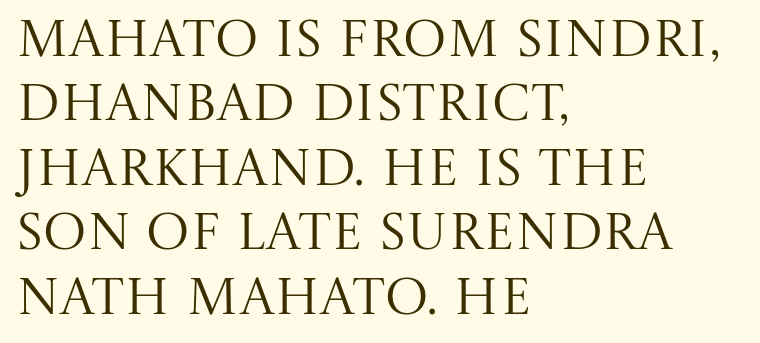
Q: Is the text bold? A: No.
Q: Is the text italic (slanted)? A: No, it is upright.
Q: Is the typeface a serif or a sans-serif typeface? A: Serif.
Q: Is the text underlined? A: No.
Q: How is the paragraph aligned? A: Left-aligned.
Q: Is the spacing between letters normal or unusually wide? A: Normal.
Q: Width (condensed, normal, or wide)? A: Normal.
Q: Stroke contrast? A: Medium.
Q: x-height? A: Large.
Q: Monospaced? A: No.
